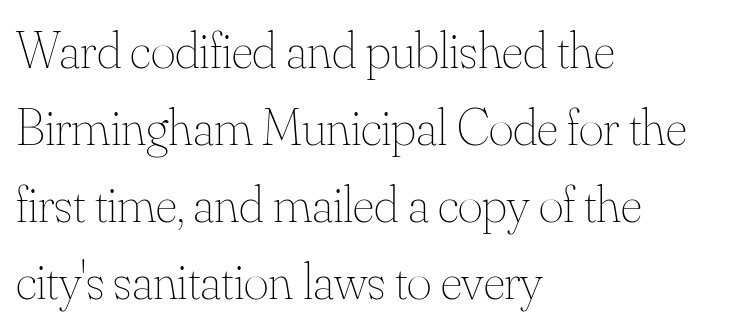
The image shows 53 px thin type, upright; set left-aligned, normal line spacing (1.45x), normal letter spacing, not underlined; medium stroke contrast and a small x-height.
